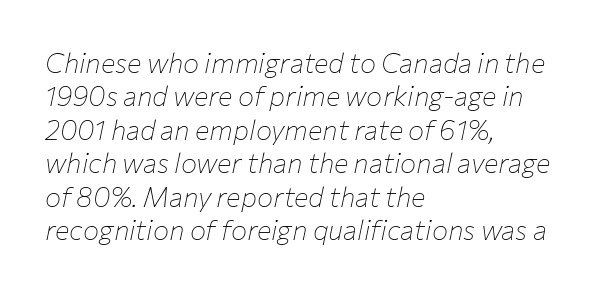
{"italic": "yes", "lean": "right", "slant_degrees": 12, "bold": "no", "underline": "no", "align": "left", "line_spacing_ratio": 1.24, "letter_spacing": "normal", "letter_spacing_em": 0.0, "glyph_px": 27}
